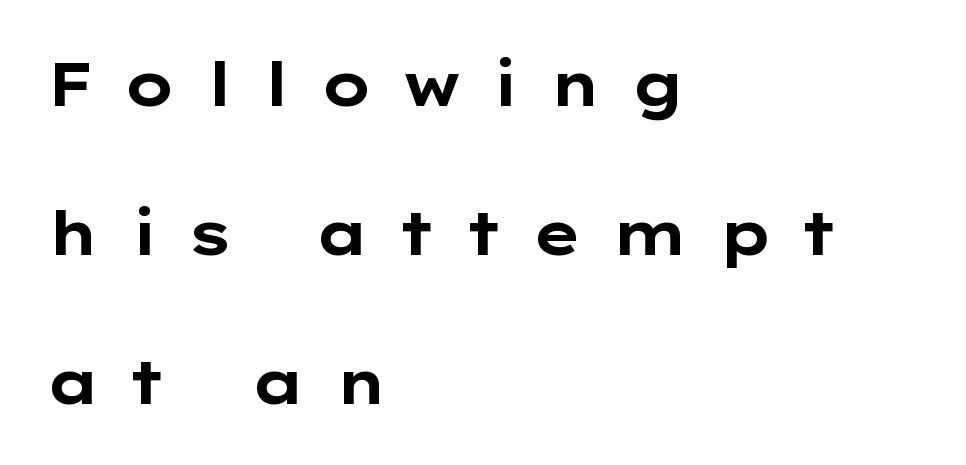
{"serif": "no", "italic": "no", "bold": "yes", "weight": "bold", "width": "wide", "stroke_contrast": "low", "x_height": "medium", "monospaced": "no", "underline": "no", "align": "left", "line_spacing": "loose", "line_spacing_ratio": 2.48, "letter_spacing": "wide", "letter_spacing_em": 0.46, "glyph_px": 60}
